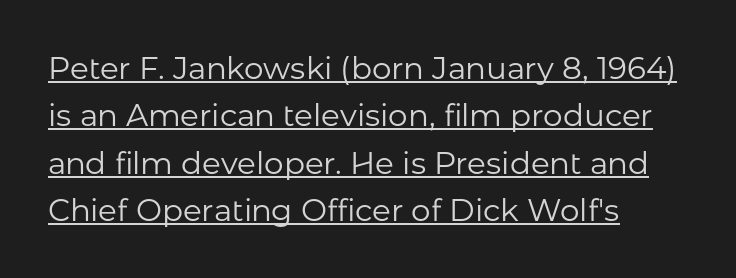
Q: Is the text bold? A: No.
Q: Is the text italic (slanted)? A: No, it is upright.
Q: Is the typeface a serif or a sans-serif typeface? A: Sans-serif.
Q: Is the text underlined? A: Yes.
Q: How is the paragraph aligned? A: Left-aligned.
Q: Is the spacing between letters normal or unusually wide? A: Normal.
Q: Is the spacing between lines tight, normal or loose? A: Normal.
Q: Width (condensed, normal, or wide)? A: Normal.
Q: Stroke contrast? A: Low.
Q: x-height? A: Medium.
Q: Monospaced? A: No.
